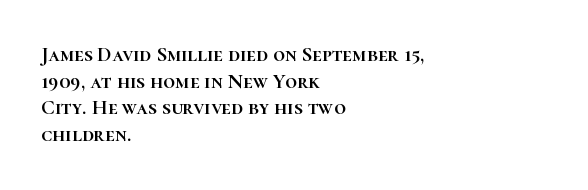
{"italic": "no", "underline": "no", "align": "left", "line_spacing": "normal", "line_spacing_ratio": 1.27, "letter_spacing": "normal", "letter_spacing_em": 0.0, "glyph_px": 21}
